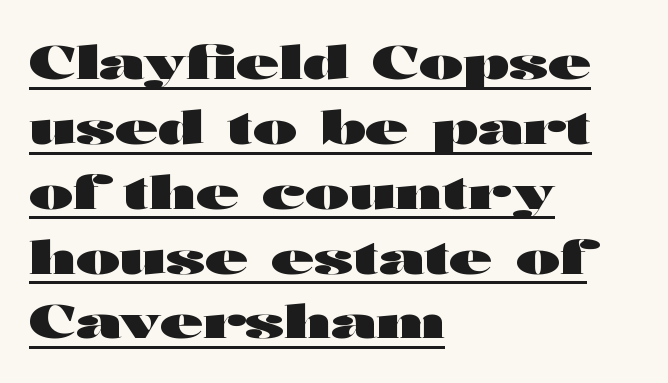
{"italic": "no", "bold": "yes", "weight": "heavy", "width": "wide", "stroke_contrast": "high", "x_height": "medium", "monospaced": "no", "underline": "yes", "align": "left", "line_spacing": "normal", "line_spacing_ratio": 1.38, "letter_spacing": "normal", "letter_spacing_em": 0.0, "glyph_px": 47}
